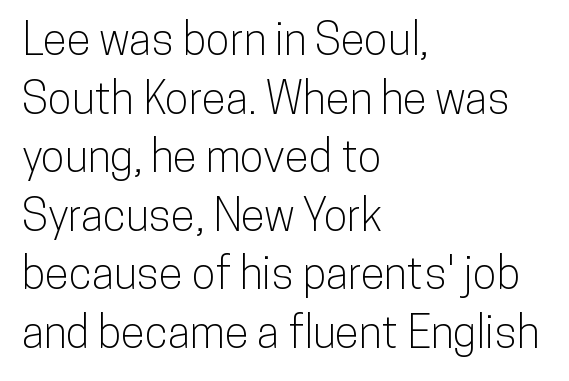
Q: Is the text italic (slanted)? A: No, it is upright.
Q: Is the typeface a serif or a sans-serif typeface? A: Sans-serif.
Q: Is the text underlined? A: No.
Q: How is the paragraph aligned? A: Left-aligned.
Q: Is the spacing between letters normal or unusually wide? A: Normal.
Q: Is the spacing between lines tight, normal or loose? A: Normal.
Q: Width (condensed, normal, or wide)? A: Condensed.
Q: Stroke contrast? A: Low.
Q: x-height? A: Medium.
Q: Monospaced? A: No.
